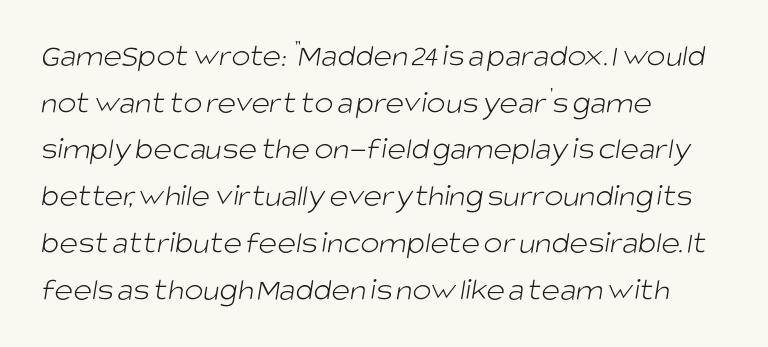
{"serif": "no", "bold": "no", "weight": "light", "width": "normal", "stroke_contrast": "low", "x_height": "large", "monospaced": "no", "underline": "no", "align": "left", "line_spacing": "normal", "line_spacing_ratio": 1.46, "letter_spacing": "normal", "letter_spacing_em": 0.0, "glyph_px": 32}
